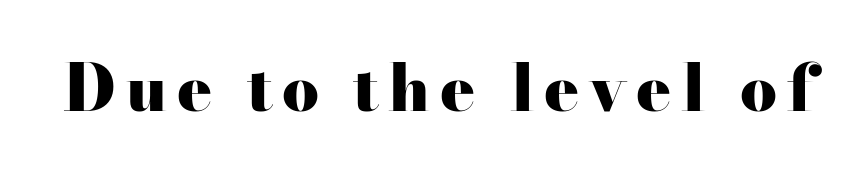
The image shows 65 px heavy, wide serif type, upright; set not underlined; high stroke contrast and a small x-height.
